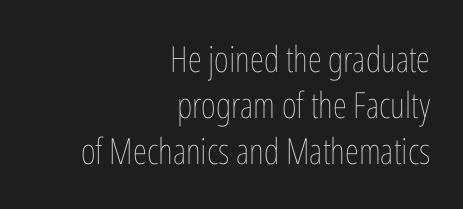
Varying glyph widths throughout — classic text-font behaviour. Vertically, the passage feels balanced, rows spaced as you'd expect. This sample uses plain, unmodified letter spacing. Check under the words: just untouched page. Ascenders rise straight up at ninety degrees. Visually the block forms a straight wall on the right and a jagged coastline on the left.
